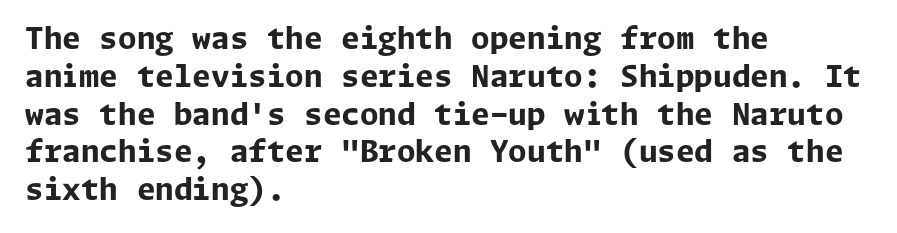
Q: Is the text bold? A: Yes.
Q: Is the text italic (slanted)? A: No, it is upright.
Q: Is the typeface a serif or a sans-serif typeface? A: Sans-serif.
Q: Is the text underlined? A: No.
Q: How is the paragraph aligned? A: Left-aligned.
Q: Is the spacing between letters normal or unusually wide? A: Normal.
Q: Is the spacing between lines tight, normal or loose? A: Normal.
Q: Width (condensed, normal, or wide)? A: Normal.
Q: Stroke contrast? A: Low.
Q: x-height? A: Medium.
